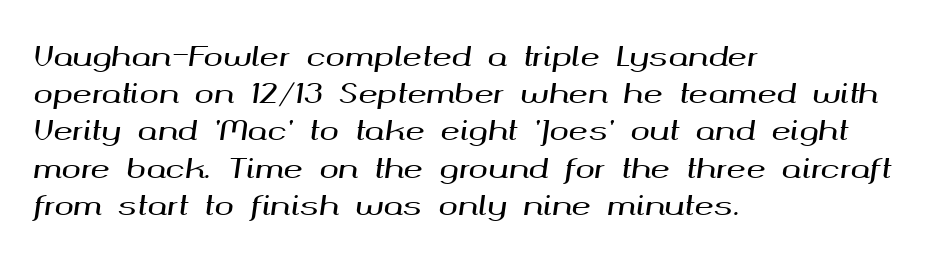
Q: Is the text italic (slanted)? A: Yes, it leans right by about 8 degrees.
Q: Is the text underlined? A: No.
Q: How is the paragraph aligned? A: Left-aligned.
Q: Is the spacing between letters normal or unusually wide? A: Normal.
Q: Is the spacing between lines tight, normal or loose? A: Normal.
